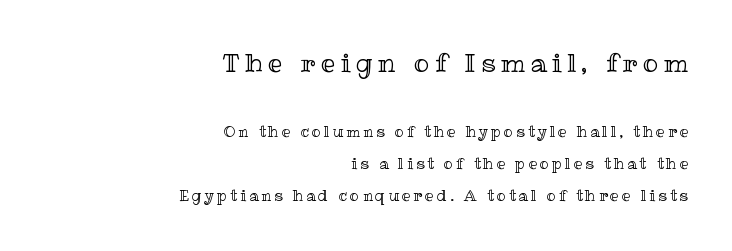
Reading top to bottom, the characters get smaller at the block break. The paragraph has a hard right edge and a soft left edge. Nope, not italic — everything's standing straight. These lines have a slow, spaced-out rhythm from letter to letter. This block would shrink considerably if given ordinary leading; it's expanded now. Only glyphs here, with clear space below each row.
